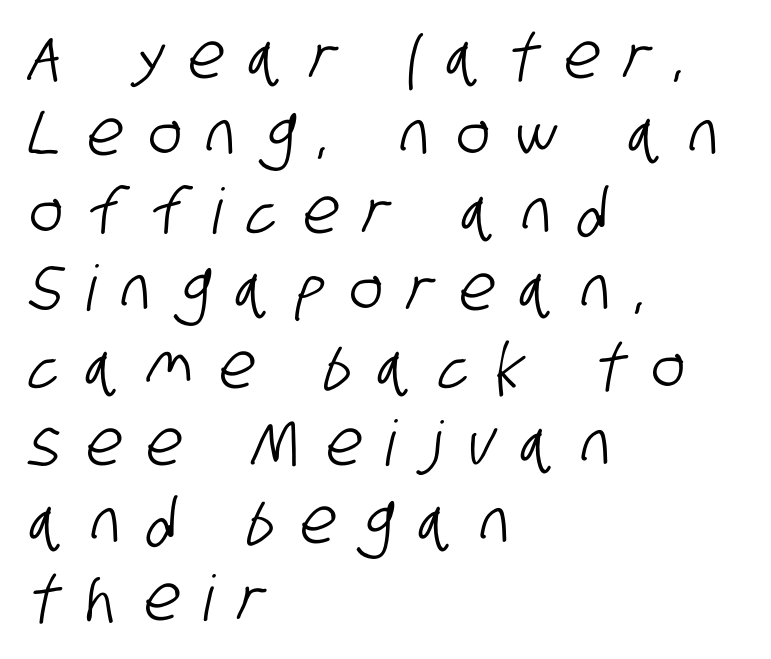
The image shows 63 px condensed sans-serif type; set left-aligned, line spacing 1.23x, unusually wide letter spacing (+0.41 em), not underlined; low stroke contrast and a large x-height.
